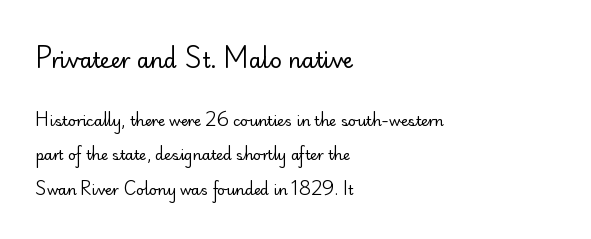
{"italic": "no", "bold": "no", "underline": "no", "align": "left", "line_spacing": "loose", "line_spacing_ratio": 2.47, "letter_spacing": "normal", "letter_spacing_em": 0.0, "larger_block": "first", "size_ratio": 1.5, "glyph_px": 21}
